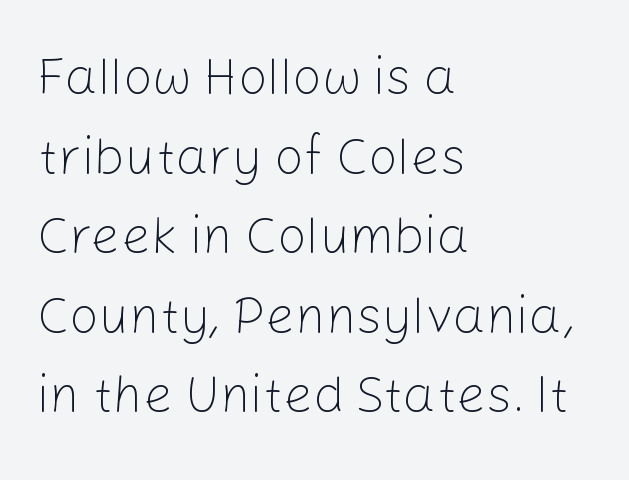
The image shows 52 px light sans-serif type, upright; set left-aligned, normal line spacing (1.53x), normal letter spacing, not underlined; low stroke contrast and a medium x-height.
